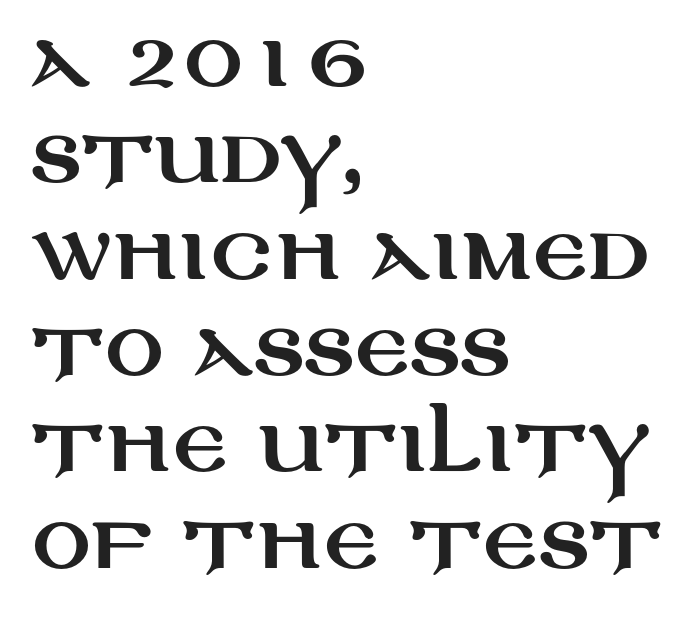
The image shows 73 px wide sans-serif type, upright; set left-aligned, normal line spacing (1.32x), normal letter spacing, not underlined; medium stroke contrast and a large x-height.
